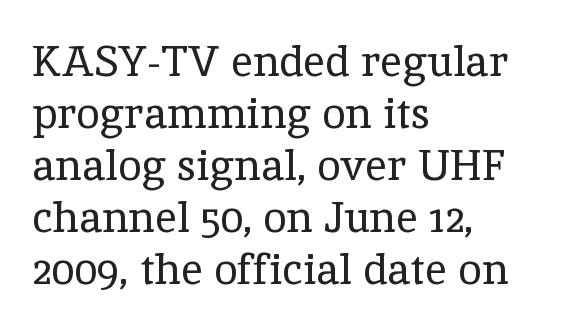
Q: Is the text bold? A: No.
Q: Is the text italic (slanted)? A: No, it is upright.
Q: Is the typeface a serif or a sans-serif typeface? A: Serif.
Q: Is the text underlined? A: No.
Q: How is the paragraph aligned? A: Left-aligned.
Q: Is the spacing between letters normal or unusually wide? A: Normal.
Q: Width (condensed, normal, or wide)? A: Normal.
Q: x-height? A: Medium.
Q: Monospaced? A: No.
